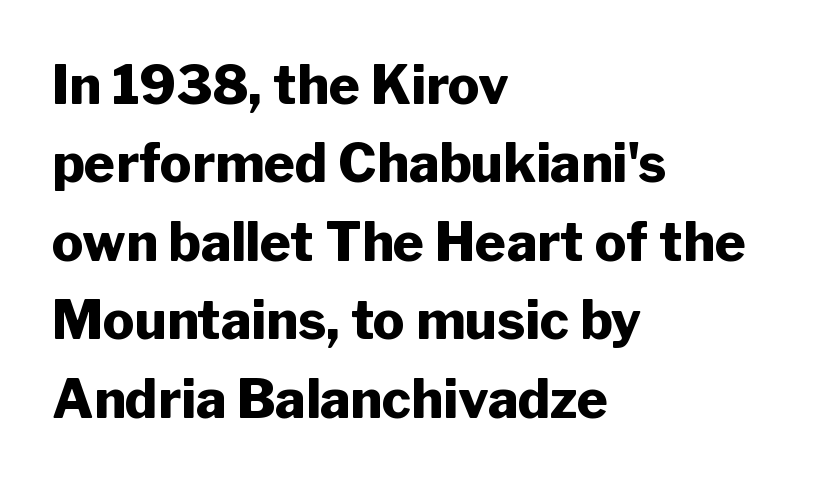
The image shows 53 px heavy sans-serif type, upright; set left-aligned, normal line spacing (1.48x), normal letter spacing, not underlined; low stroke contrast and a medium x-height.
